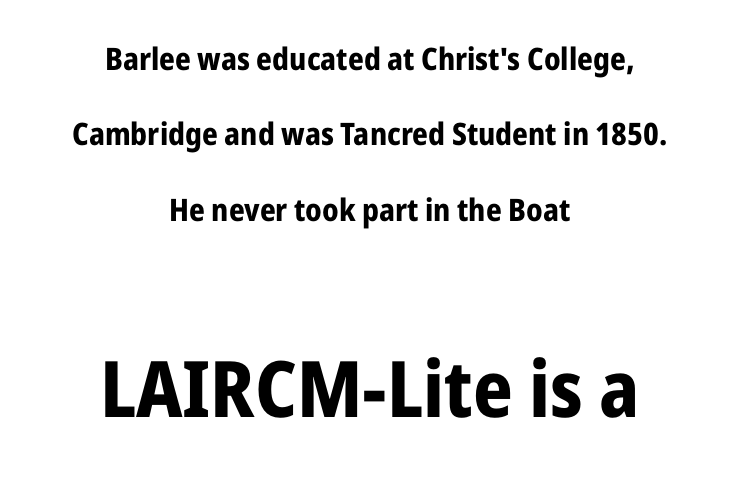
{"serif": "no", "italic": "no", "bold": "yes", "weight": "bold", "width": "condensed", "stroke_contrast": "low", "x_height": "medium", "monospaced": "no", "underline": "no", "align": "center", "line_spacing": "loose", "line_spacing_ratio": 2.43, "letter_spacing": "normal", "letter_spacing_em": 0.0, "larger_block": "second", "size_ratio": 2.52, "glyph_px": 78}
